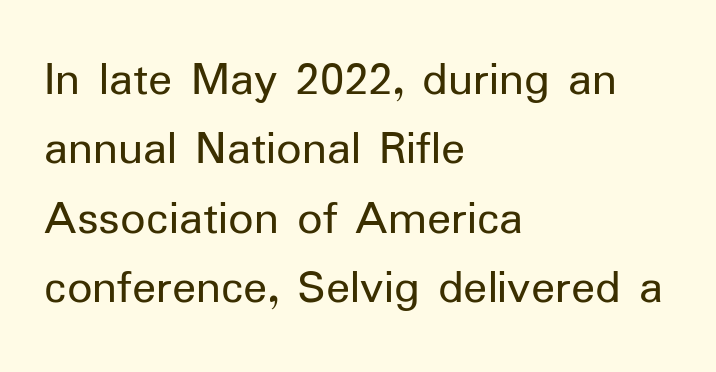
Q: Is the text bold? A: No.
Q: Is the text italic (slanted)? A: No, it is upright.
Q: Is the typeface a serif or a sans-serif typeface? A: Sans-serif.
Q: Is the text underlined? A: No.
Q: How is the paragraph aligned? A: Left-aligned.
Q: Is the spacing between letters normal or unusually wide? A: Normal.
Q: Is the spacing between lines tight, normal or loose? A: Normal.
Q: Width (condensed, normal, or wide)? A: Normal.
Q: Stroke contrast? A: Low.
Q: x-height? A: Medium.
Q: Monospaced? A: No.
